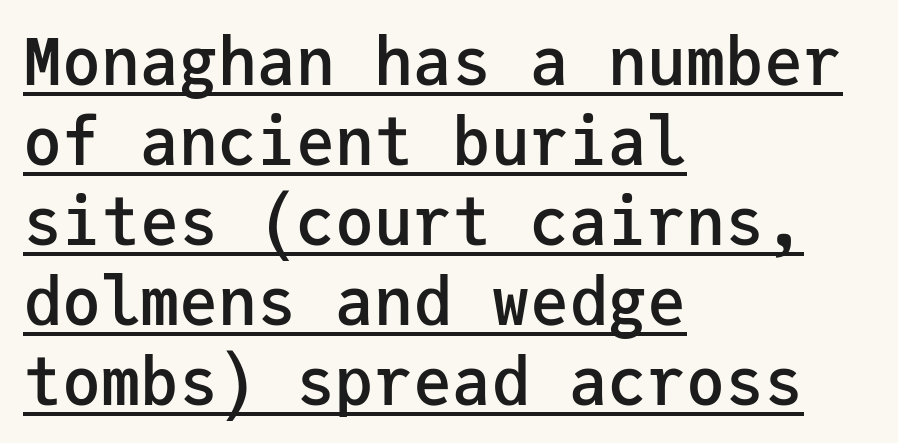
The image shows 65 px semibold sans-serif type, upright, monospaced; set left-aligned, line spacing 1.23x, normal letter spacing, underlined; low stroke contrast and a medium x-height.
